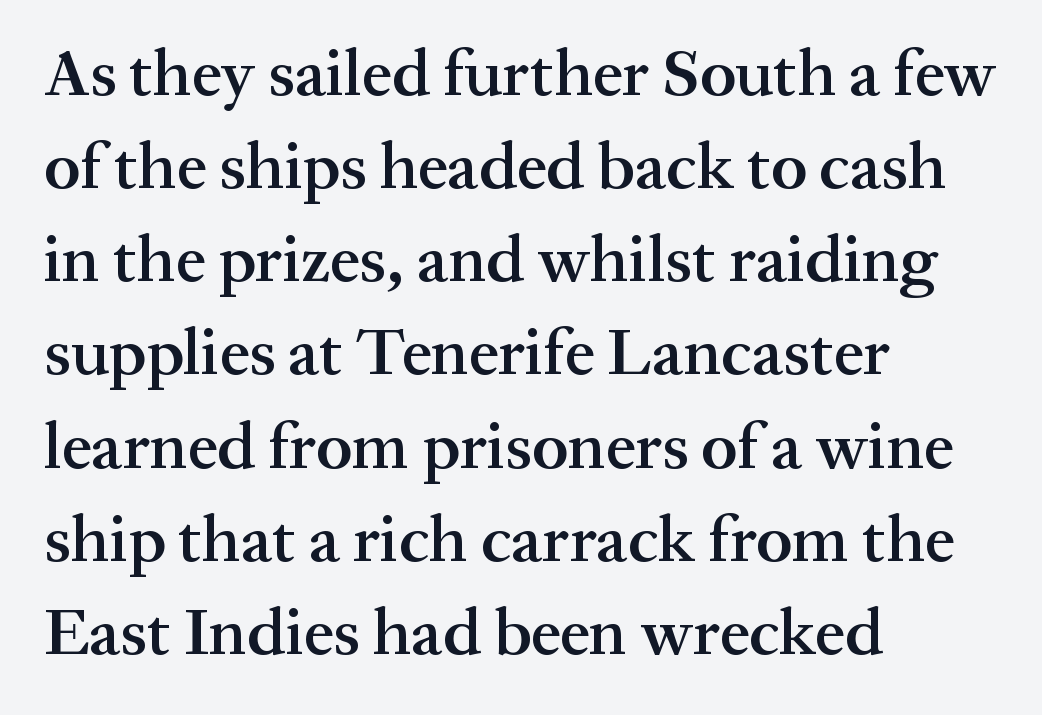
The image shows 67 px semibold serif type, upright; set left-aligned, normal line spacing (1.39x), normal letter spacing, not underlined; medium stroke contrast and a medium x-height.
